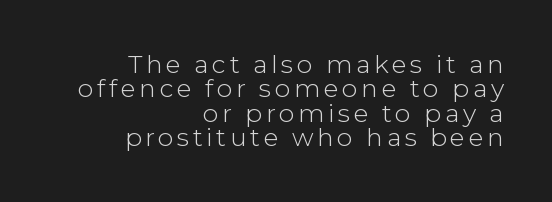
A clean baseline with only descenders dipping below it. You can tell it's not italic because the verticals are truly vertical. Weight: not bold — regular or lighter. The space between consecutive lines is stingy. These lines are set flush right with a ragged left edge.
